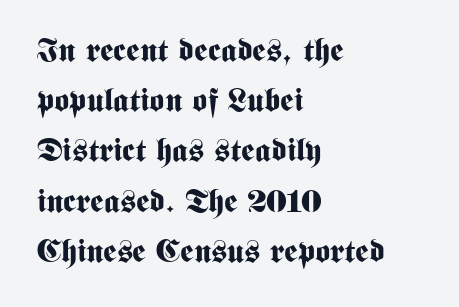
Each letter keeps its own natural width here, so spacing adapts to shape. Line spacing here is normal. Short note: letters normally spaced. Only glyphs here, with clear space below each row. The designer went with a sans here, leaving each stem footless. Is there any slant? The stems are plumb.
